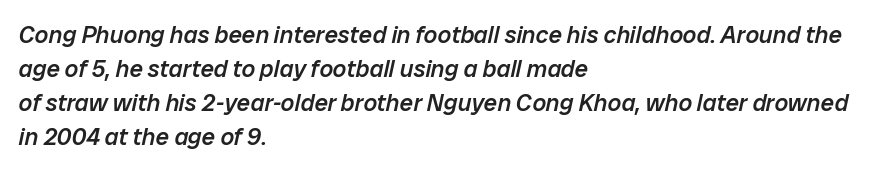
The image shows 24 px text type, italic (leaning right); set left-aligned, normal line spacing (1.42x), normal letter spacing, not underlined.
